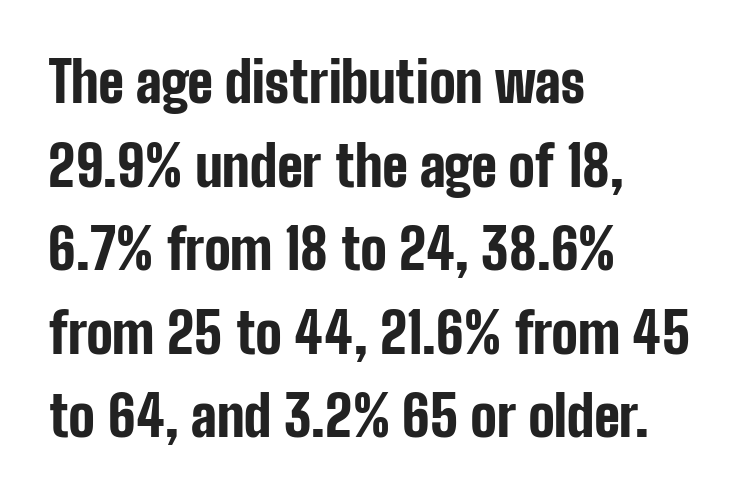
{"serif": "no", "italic": "no", "bold": "yes", "weight": "bold", "width": "condensed", "stroke_contrast": "low", "x_height": "medium", "monospaced": "no", "underline": "no", "align": "left", "line_spacing": "normal", "line_spacing_ratio": 1.52, "letter_spacing": "normal", "letter_spacing_em": 0.0, "glyph_px": 55}
